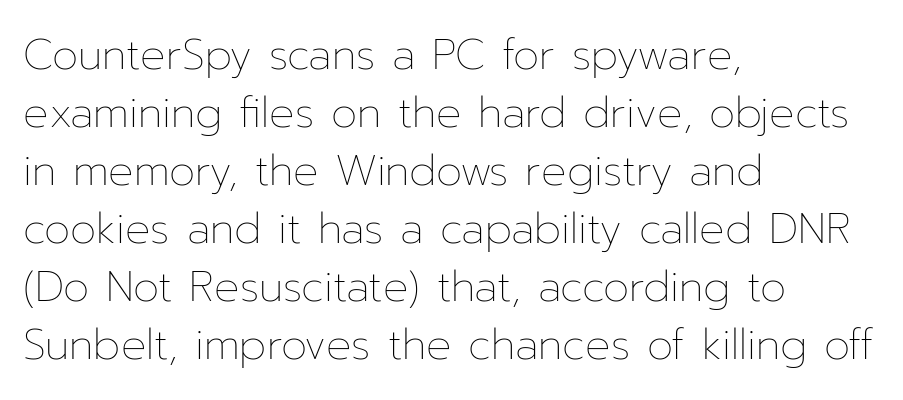
The image shows 42 px thin type, upright; set left-aligned, normal line spacing (1.38x), normal letter spacing, not underlined; low stroke contrast and a medium x-height.
